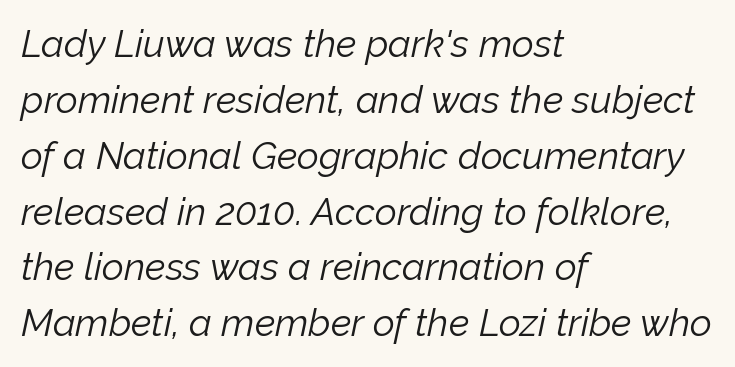
The strokes are not fattened; the text isn't bold. The letters advance in unequal steps, a hallmark of proportional type. Letter spacing: default. Descenders are the only things crossing below the line. The setting favours the left margin, as ordinary paragraphs usually do. The glyphs look as if they've been sheared to an angle.
